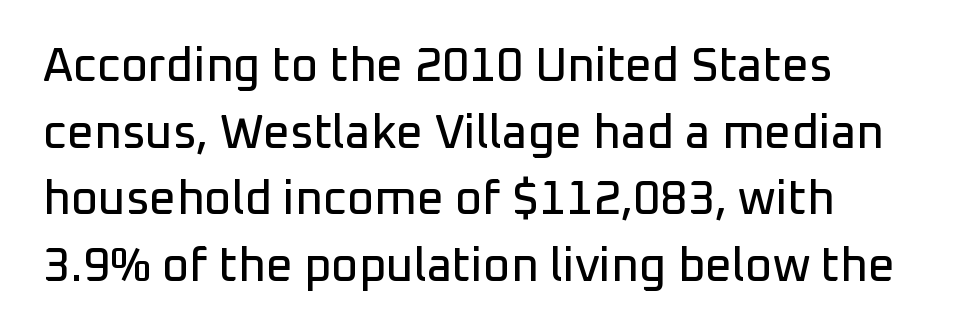
The image shows 47 px sans-serif type, upright; set left-aligned, normal line spacing (1.42x), normal letter spacing, not underlined; low stroke contrast and a medium x-height.
